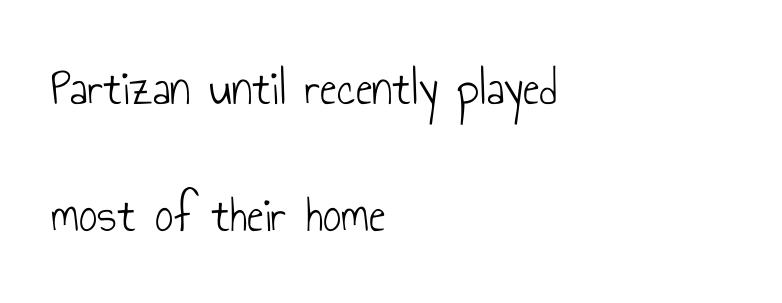
The image shows 51 px light, condensed sans-serif type, upright; set left-aligned, loose line spacing (2.49x), normal letter spacing, not underlined; low stroke contrast and a small x-height.
